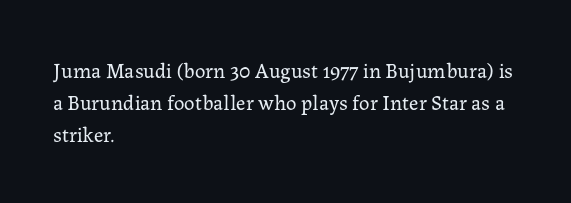
The image shows 21 px text type, upright; set left-aligned, normal line spacing (1.53x), normal letter spacing, not underlined.
